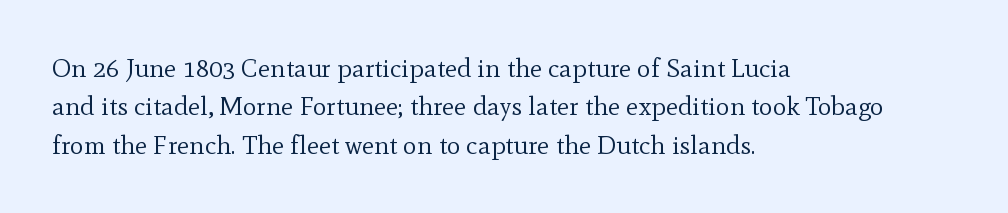
Leftover space on each line is placed entirely after the last word. The font sits on the lighter half of the weight spectrum, regular included. Here the glyphs are tracked normally, forming tight word shapes. Evenly set lines give the paragraph a standard silhouette. The area under the type is left untouched. The letters stand upright; this is a roman face.
